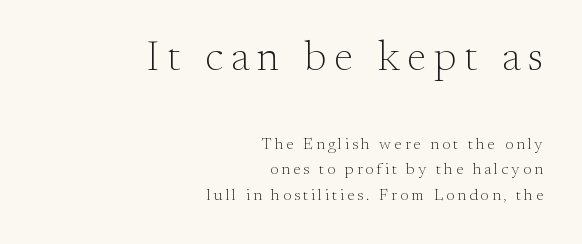
Q: Is the text bold? A: No.
Q: Is the text italic (slanted)? A: No, it is upright.
Q: Is the typeface a serif or a sans-serif typeface? A: Serif.
Q: Is the text underlined? A: No.
Q: How is the paragraph aligned? A: Right-aligned.
Q: Is the spacing between lines tight, normal or loose? A: Normal.
Q: Which block of text is set in a larger size, the first (top) or the second (bottom)? A: The first (top) one.
Q: Width (condensed, normal, or wide)? A: Normal.
Q: Stroke contrast? A: Medium.
Q: x-height? A: Small.
Q: Monospaced? A: No.
